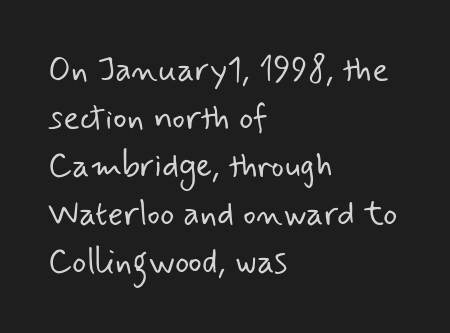
{"serif": "no", "bold": "no", "weight": "light", "width": "normal", "stroke_contrast": "low", "x_height": "small", "monospaced": "no", "underline": "no", "align": "left", "line_spacing": "normal", "line_spacing_ratio": 1.41, "letter_spacing": "normal", "letter_spacing_em": 0.0, "glyph_px": 34}
